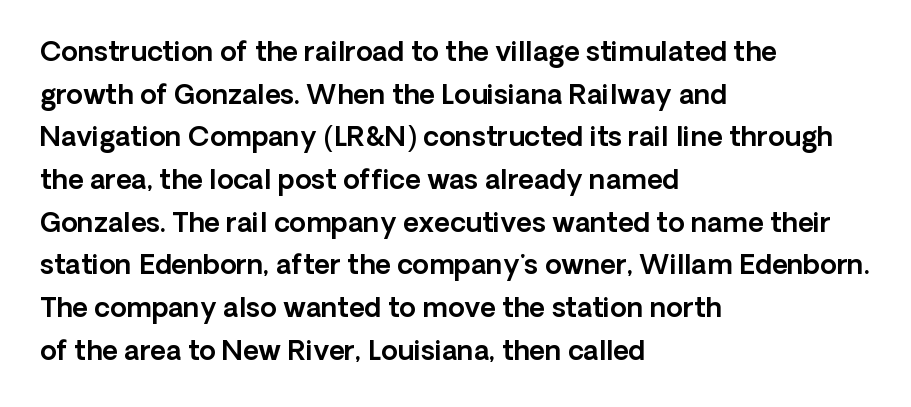
The words here are not underlined. Upright lettering throughout. This rendering leaves character spacing at its baseline value. These lines stack with their left ends in a neat column. Vertical spacing — default.
